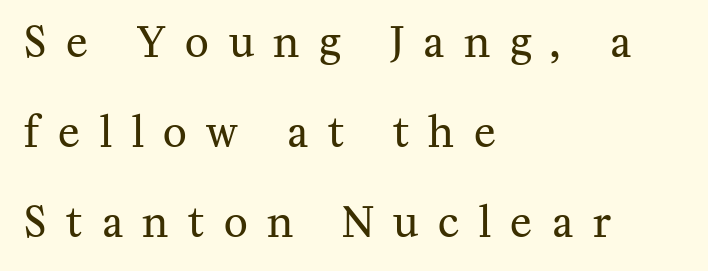
The image shows 41 px regular-weight serif type, upright; set left-aligned, loose line spacing (2.2x), unusually wide letter spacing (+0.48 em), not underlined; medium stroke contrast and a medium x-height.
